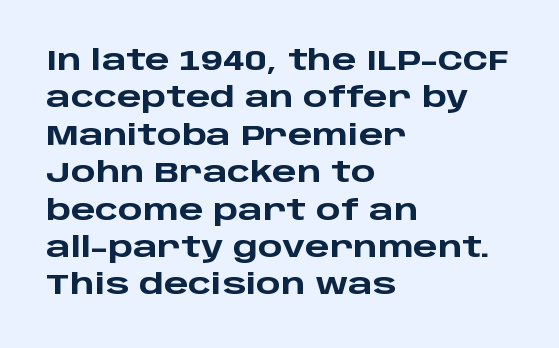
Is the letter spacing exaggerated? No — it looks like the ordinary default. Italic? Not at all — the glyphs are vertical. You could not count columns in this text — the font is proportionally spaced. Serif or sans? Sans — the stroke terminals are bare.
